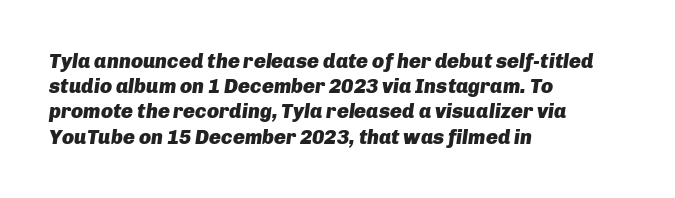
{"italic": "yes", "lean": "right", "slant_degrees": 8, "bold": "yes", "underline": "no", "align": "left", "line_spacing": "normal", "line_spacing_ratio": 1.26, "letter_spacing": "normal", "letter_spacing_em": 0.0, "glyph_px": 20}
